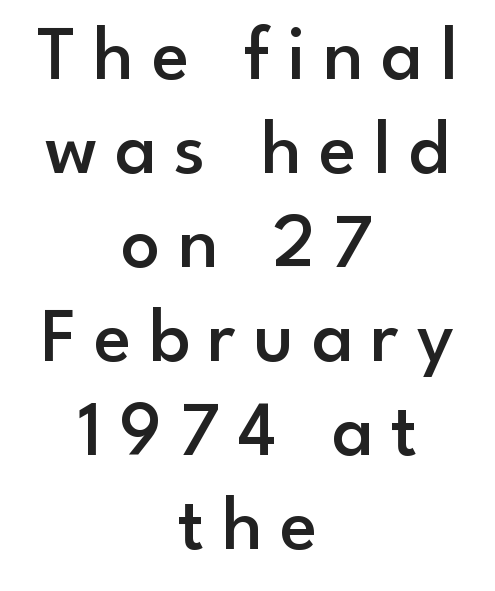
The image shows 77 px semibold sans-serif type, upright; set centered, line spacing 1.22x, unusually wide letter spacing (+0.23 em), not underlined; low stroke contrast and a small x-height.
